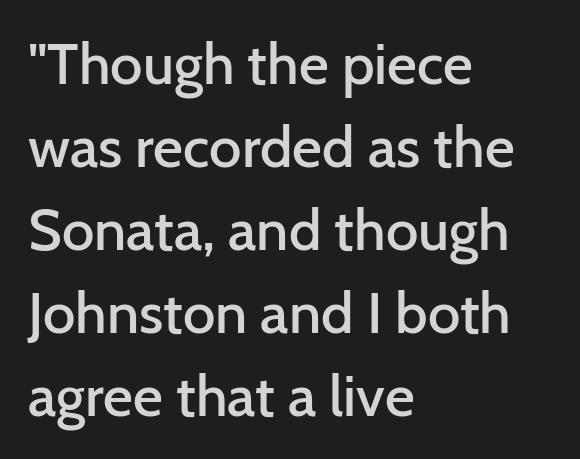
The image shows 58 px semibold sans-serif type, upright; set left-aligned, normal line spacing (1.43x), normal letter spacing, not underlined; low stroke contrast and a medium x-height.
